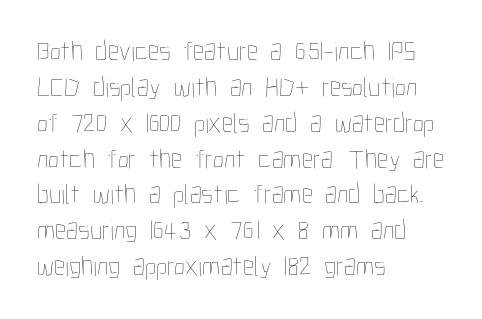
{"italic": "no", "bold": "no", "weight": "thin", "width": "condensed", "stroke_contrast": "low", "x_height": "medium", "monospaced": "no", "underline": "no", "align": "left", "line_spacing": "normal", "line_spacing_ratio": 1.28, "letter_spacing": "normal", "letter_spacing_em": 0.0, "glyph_px": 28}
